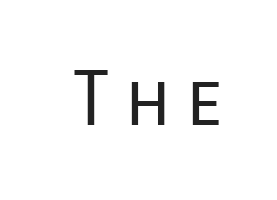
Q: Is the text bold? A: No.
Q: Is the text italic (slanted)? A: No, it is upright.
Q: Is the typeface a serif or a sans-serif typeface? A: Sans-serif.
Q: Is the text underlined? A: No.
Q: Is the spacing between letters normal or unusually wide? A: Unusually wide.
Q: Width (condensed, normal, or wide)? A: Normal.
Q: Stroke contrast? A: Low.
Q: x-height? A: Medium.
Q: Monospaced? A: No.
